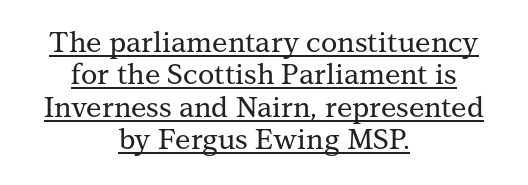
Which margin do the lines hug? Neither — every line sits in the middle. Does the lettering tilt? It doesn't — this is upright. This rendering features underlined lettering. How are the letters spaced? Ordinarily, with no added tracking.
